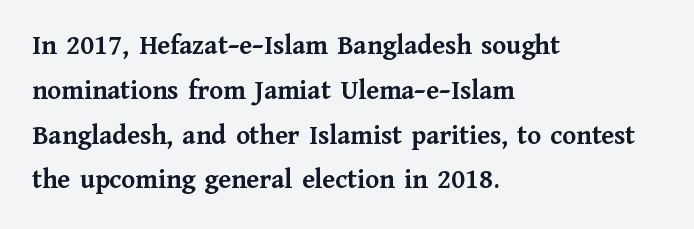
The rendering uses a moderate line-height, typical for paragraphs. What kind of face is this? One with serifs. The zone under the glyphs is completely vacant. Nobody touched the tracking dial on this one. Nope, not italic — everything's standing straight.
